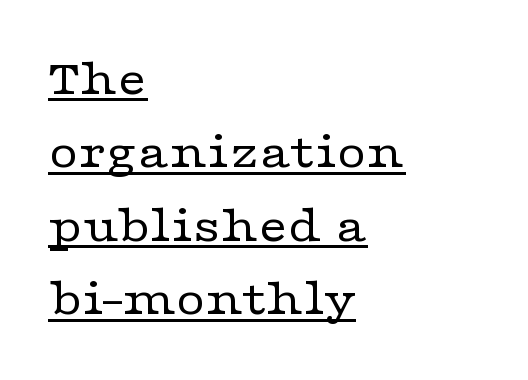
Does extra space separate the letters? No, they use regular spacing. Unlike italic type, these characters show no tilt at all. Each letter keeps its own natural width here, so spacing adapts to shape. Is there an underline? Yes — a line sits under the letters. The passage shown stacks its lines at a standard gap.
